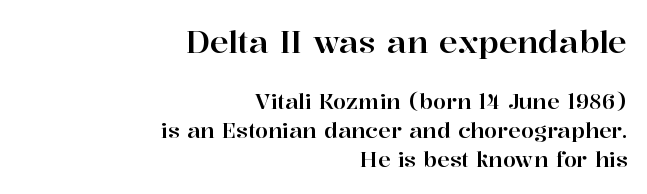
Q: Is the text italic (slanted)? A: No, it is upright.
Q: Is the typeface a serif or a sans-serif typeface? A: Serif.
Q: Is the text underlined? A: No.
Q: How is the paragraph aligned? A: Right-aligned.
Q: Is the spacing between letters normal or unusually wide? A: Normal.
Q: Is the spacing between lines tight, normal or loose? A: Normal.
Q: Which block of text is set in a larger size, the first (top) or the second (bottom)? A: The first (top) one.
Q: Width (condensed, normal, or wide)? A: Normal.
Q: Stroke contrast? A: High.
Q: x-height? A: Medium.
Q: Monospaced? A: No.
